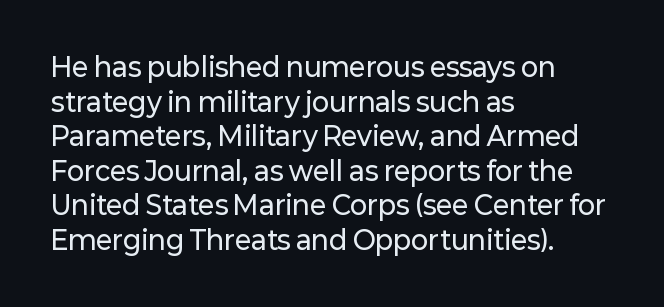
{"italic": "no", "underline": "no", "align": "left", "line_spacing": "normal", "line_spacing_ratio": 1.33, "letter_spacing": "normal", "letter_spacing_em": 0.0, "glyph_px": 26}
